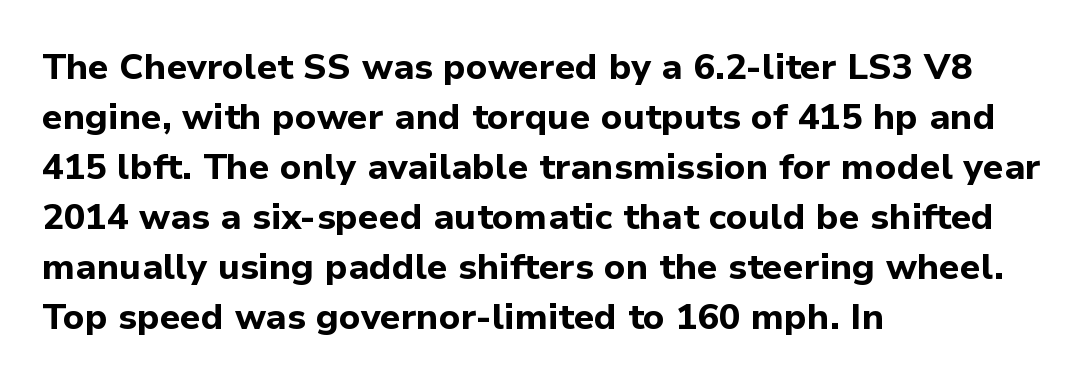
Q: Is the text bold? A: Yes.
Q: Is the text italic (slanted)? A: No, it is upright.
Q: Is the typeface a serif or a sans-serif typeface? A: Sans-serif.
Q: Is the text underlined? A: No.
Q: How is the paragraph aligned? A: Left-aligned.
Q: Is the spacing between letters normal or unusually wide? A: Normal.
Q: Is the spacing between lines tight, normal or loose? A: Normal.
Q: Width (condensed, normal, or wide)? A: Normal.
Q: Stroke contrast? A: Low.
Q: x-height? A: Medium.
Q: Monospaced? A: No.
